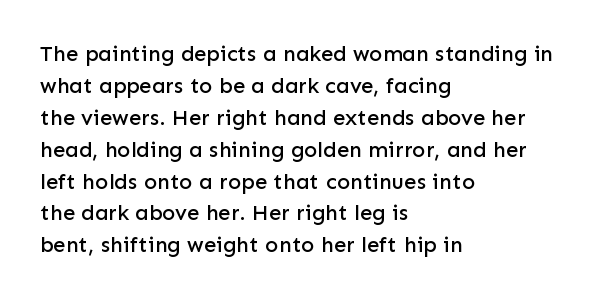
{"italic": "no", "underline": "no", "align": "left", "line_spacing": "normal", "line_spacing_ratio": 1.45, "letter_spacing": "normal", "letter_spacing_em": 0.0, "glyph_px": 22}
